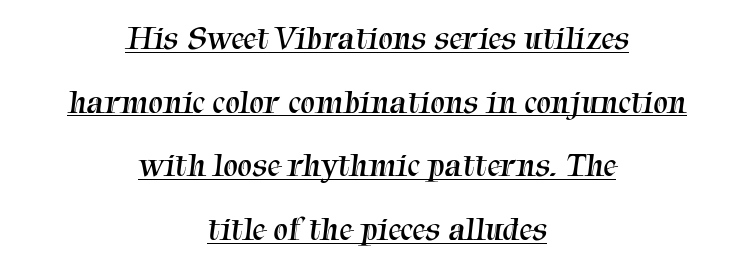
Q: Is the text bold? A: No.
Q: Is the typeface a serif or a sans-serif typeface? A: Serif.
Q: Is the text underlined? A: Yes.
Q: How is the paragraph aligned? A: Centered.
Q: Is the spacing between letters normal or unusually wide? A: Normal.
Q: Is the spacing between lines tight, normal or loose? A: Loose.
Q: Width (condensed, normal, or wide)? A: Normal.
Q: Stroke contrast? A: Medium.
Q: x-height? A: Medium.
Q: Monospaced? A: No.
